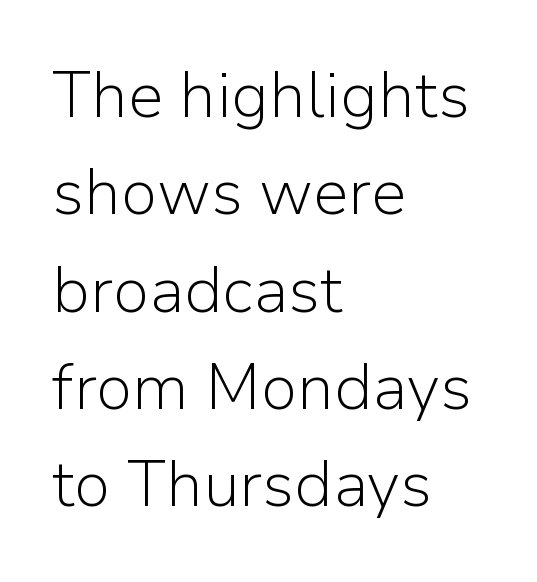
Rows of type keep a routine distance in the vertical direction. How are the letters spaced? Ordinarily, with no added tracking. These glyphs show unthickened strokes, regular width or finer. The baseline area is clear.
